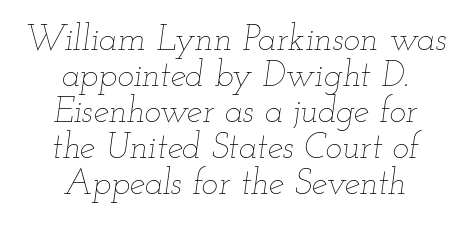
These lines are rendered in a variable-pitch font. The letterforms sit at book weight or below. A clean baseline with only descenders dipping below it. Every row of glyphs is offset so its center matches the block's center.
